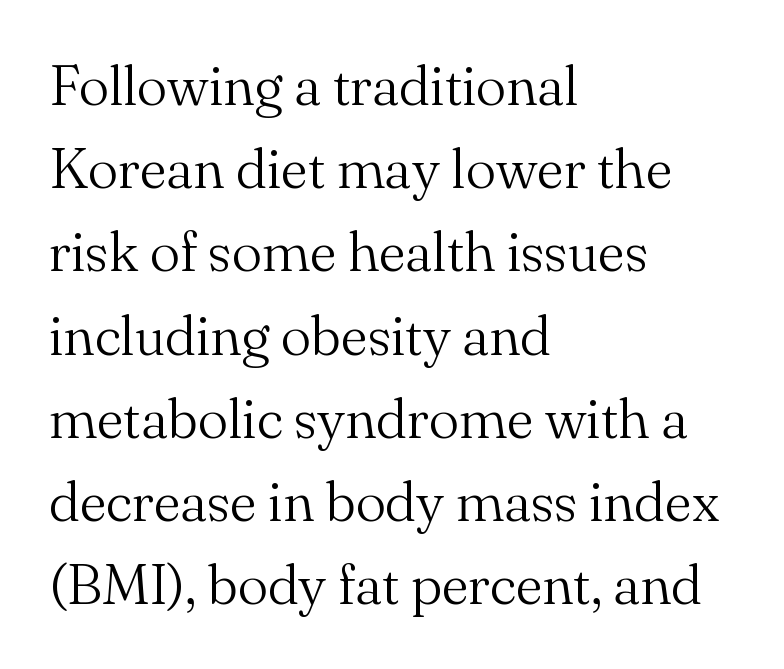
Q: Is the text bold? A: No.
Q: Is the text italic (slanted)? A: No, it is upright.
Q: Is the typeface a serif or a sans-serif typeface? A: Serif.
Q: Is the text underlined? A: No.
Q: How is the paragraph aligned? A: Left-aligned.
Q: Is the spacing between letters normal or unusually wide? A: Normal.
Q: Is the spacing between lines tight, normal or loose? A: Normal.
Q: Width (condensed, normal, or wide)? A: Normal.
Q: Stroke contrast? A: Medium.
Q: x-height? A: Small.
Q: Monospaced? A: No.
